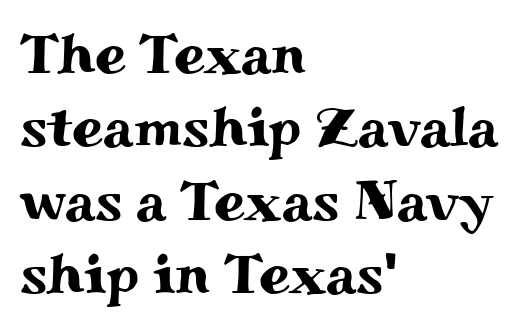
{"serif": "yes", "italic": "no", "width": "wide", "stroke_contrast": "medium", "x_height": "small", "monospaced": "no", "underline": "no", "align": "left", "line_spacing": "normal", "line_spacing_ratio": 1.31, "letter_spacing": "normal", "letter_spacing_em": 0.0, "glyph_px": 56}
